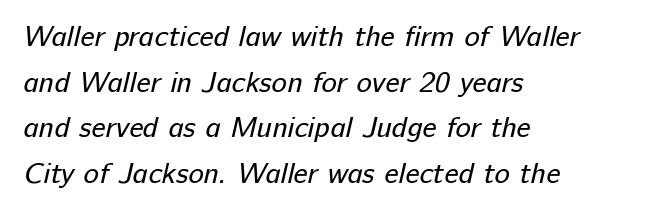
The leading is moderate, giving the passage an even texture. Stems and bowls with no extra thickness — not bold. Caption: standard tracking, unaltered. Descender tails drop into unmarked territory.
